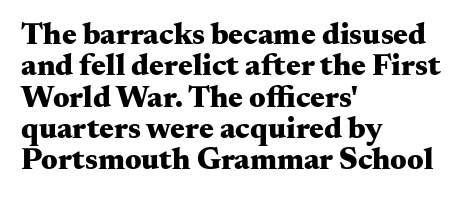
Q: Is the text bold? A: Yes.
Q: Is the text italic (slanted)? A: No, it is upright.
Q: Is the typeface a serif or a sans-serif typeface? A: Serif.
Q: Is the text underlined? A: No.
Q: How is the paragraph aligned? A: Left-aligned.
Q: Is the spacing between letters normal or unusually wide? A: Normal.
Q: Is the spacing between lines tight, normal or loose? A: Tight.
Q: Width (condensed, normal, or wide)? A: Wide.
Q: Stroke contrast? A: Medium.
Q: x-height? A: Small.
Q: Monospaced? A: No.
